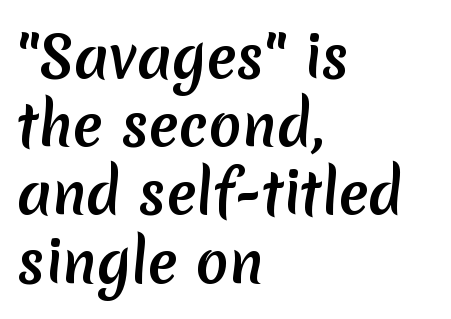
The image shows 55 px semibold sans-serif type; set left-aligned, line spacing 1.24x, normal letter spacing, not underlined; low stroke contrast and a medium x-height.
